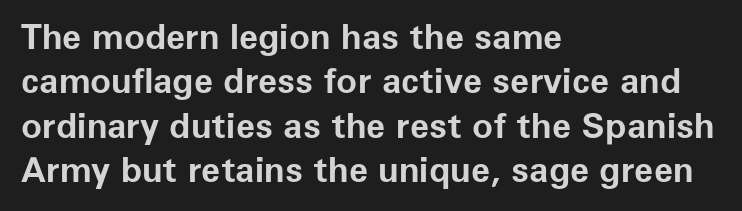
{"serif": "no", "italic": "no", "bold": "yes", "weight": "bold", "width": "normal", "stroke_contrast": "low", "x_height": "medium", "monospaced": "no", "underline": "no", "align": "left", "line_spacing": "normal", "line_spacing_ratio": 1.27, "letter_spacing": "normal", "letter_spacing_em": 0.0, "glyph_px": 35}
